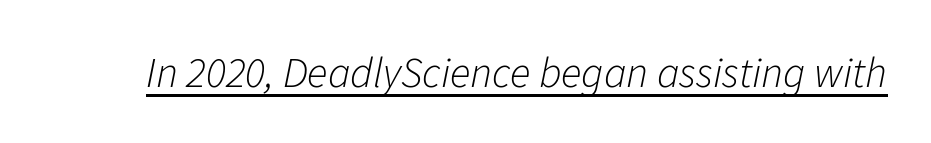
The image shows 43 px light type, italic (leaning right); set normal letter spacing, underlined; low stroke contrast and a medium x-height.
